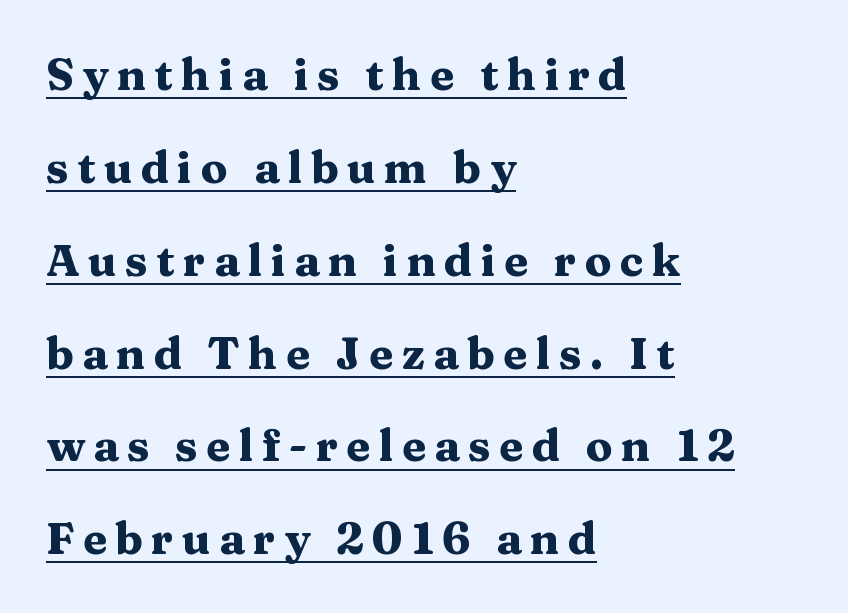
{"serif": "yes", "italic": "no", "bold": "yes", "weight": "heavy", "width": "wide", "stroke_contrast": "medium", "x_height": "medium", "monospaced": "no", "underline": "yes", "align": "left", "line_spacing": "loose", "line_spacing_ratio": 2.11, "glyph_px": 44}
